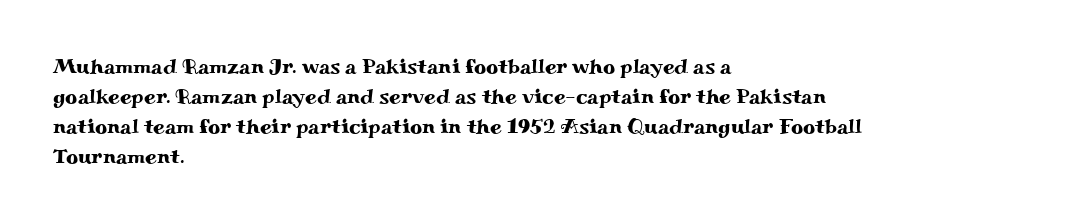
The image shows 21 px text type, upright; set left-aligned, normal line spacing (1.43x), normal letter spacing, not underlined.
